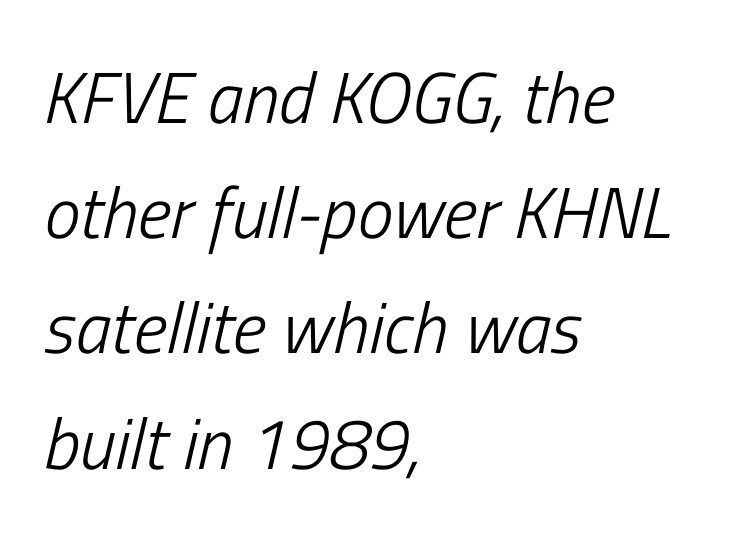
{"italic": "yes", "lean": "right", "slant_degrees": 13, "bold": "no", "weight": "light", "width": "condensed", "stroke_contrast": "low", "x_height": "medium", "monospaced": "no", "underline": "no", "align": "left", "line_spacing": "normal", "line_spacing_ratio": 1.6, "letter_spacing": "normal", "letter_spacing_em": 0.0, "glyph_px": 72}
